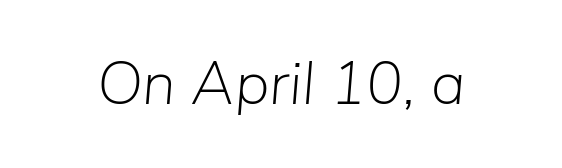
The image shows 61 px light type, italic (leaning right); set normal letter spacing, not underlined; low stroke contrast and a medium x-height.
